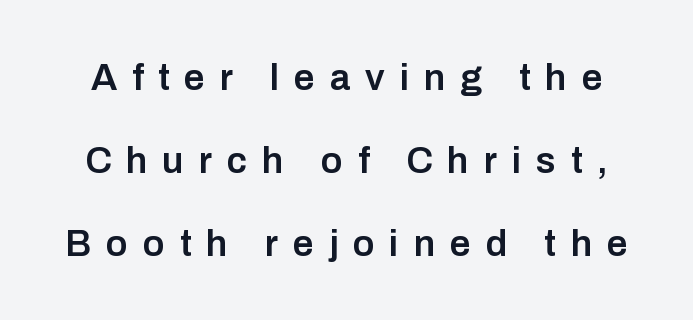
Compared with typical paragraphs, the rows here are farther apart. The face used here is proportionally spaced, like ordinary book or web type. Bare-footed words on every line. Regarding serifs, this sample does without them. Inter-character spacing is expanded well beyond the font's built-in metrics.
